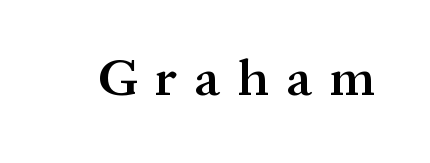
Q: Is the text bold? A: Semi-bold.
Q: Is the text italic (slanted)? A: No, it is upright.
Q: Is the typeface a serif or a sans-serif typeface? A: Serif.
Q: Is the text underlined? A: No.
Q: Is the spacing between letters normal or unusually wide? A: Unusually wide.
Q: Width (condensed, normal, or wide)? A: Normal.
Q: Stroke contrast? A: Medium.
Q: x-height? A: Medium.
Q: Monospaced? A: No.
